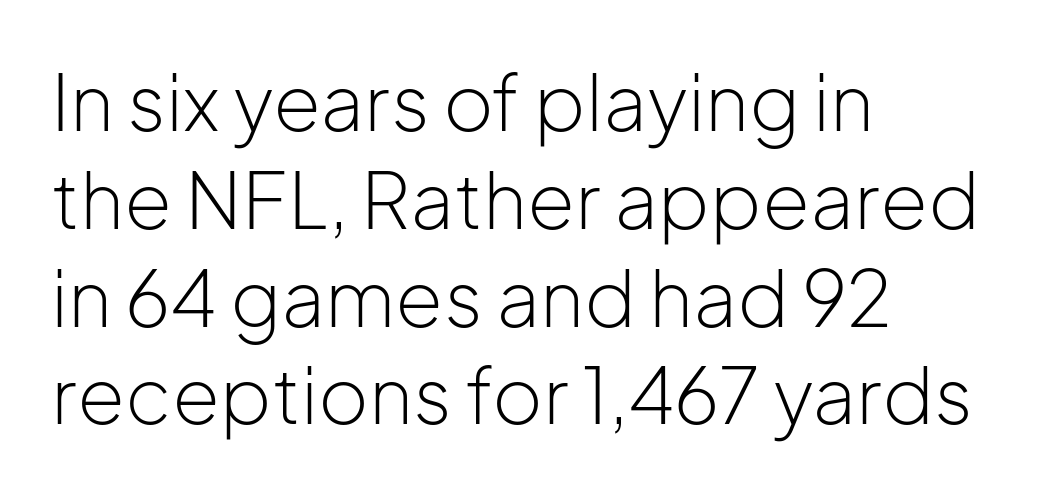
A bare baseline throughout the passage. Regarding serifs, this sample does without them. Counters stay open thanks to moderate or lighter strokes. Leftover space on each line is placed entirely after the last word. Every character sits straight up, as roman type does. Varying glyph widths throughout — classic text-font behaviour.
